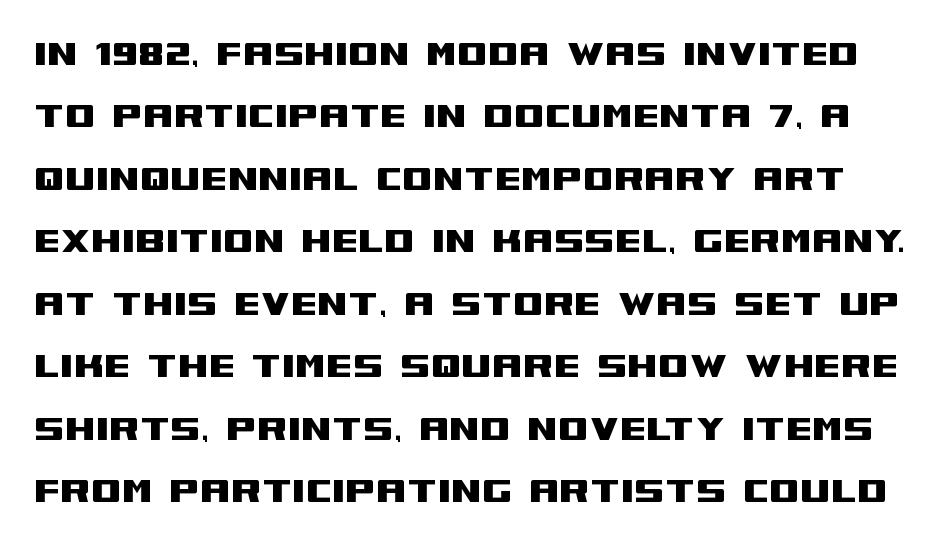
Q: Is the text italic (slanted)? A: No, it is upright.
Q: Is the typeface a serif or a sans-serif typeface? A: Sans-serif.
Q: Is the text underlined? A: No.
Q: Is the spacing between letters normal or unusually wide? A: Normal.
Q: Is the spacing between lines tight, normal or loose? A: Normal.
Q: Width (condensed, normal, or wide)? A: Wide.
Q: Stroke contrast? A: Medium.
Q: x-height? A: Large.
Q: Monospaced? A: No.
